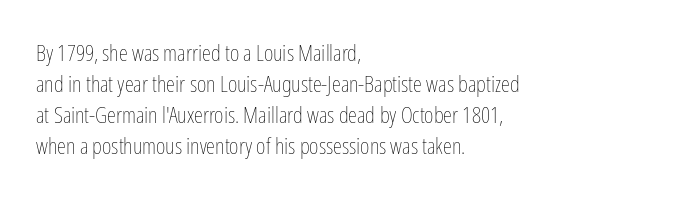
Posture: upright roman. The ragged edge is on the right, which tells us the setting is flush left. Reading down the column, the eye jumps a familiar distance to each next line. The specimen omits any rule beneath the text block's lines. The face looks like a standard text weight, possibly lighter.
